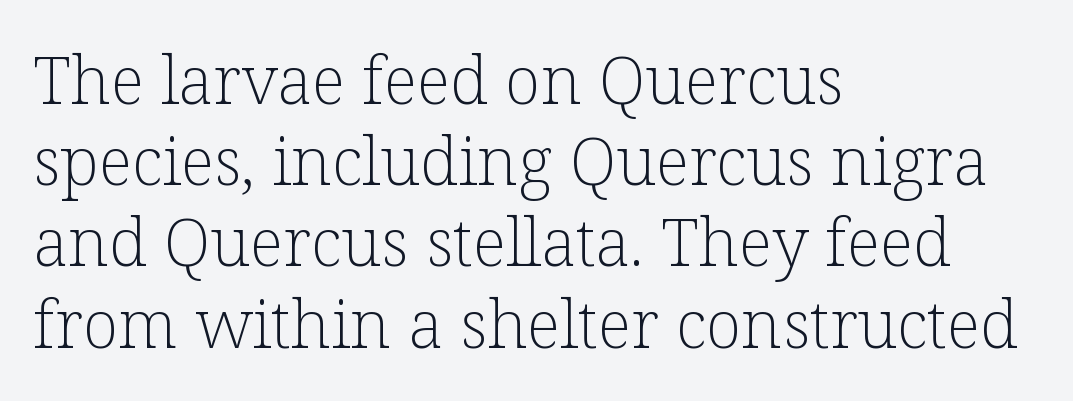
Q: Is the text bold? A: No.
Q: Is the text italic (slanted)? A: No, it is upright.
Q: Is the typeface a serif or a sans-serif typeface? A: Serif.
Q: Is the text underlined? A: No.
Q: How is the paragraph aligned? A: Left-aligned.
Q: Is the spacing between letters normal or unusually wide? A: Normal.
Q: Width (condensed, normal, or wide)? A: Normal.
Q: Stroke contrast? A: Low.
Q: x-height? A: Medium.
Q: Monospaced? A: No.
